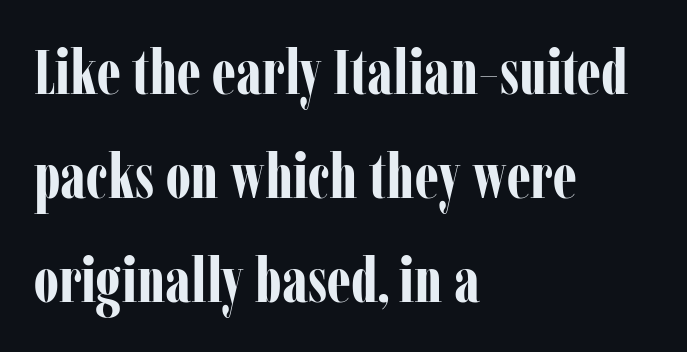
{"serif": "yes", "italic": "no", "bold": "yes", "weight": "bold", "width": "condensed", "stroke_contrast": "low", "x_height": "medium", "monospaced": "no", "underline": "no", "align": "left", "line_spacing": "normal", "line_spacing_ratio": 1.65, "letter_spacing": "normal", "letter_spacing_em": 0.0, "glyph_px": 63}
